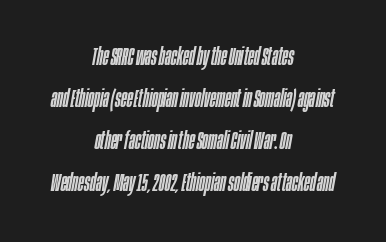
{"italic": "yes", "lean": "right", "slant_degrees": 10, "underline": "no", "align": "center", "line_spacing": "normal", "line_spacing_ratio": 1.68, "letter_spacing": "normal", "letter_spacing_em": 0.0, "glyph_px": 25}
